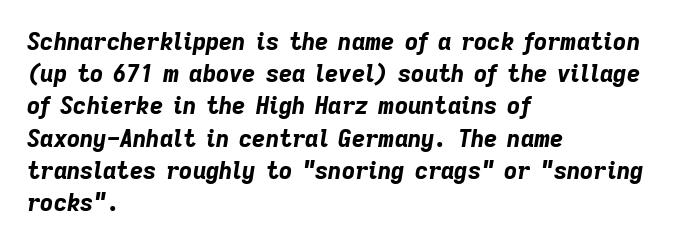
The letters are bold, with thick, heavy strokes. Tall strokes in this sample are angled rather than plumb. Just letters on the line, the space beneath them empty. Caption: standard tracking, unaltered.
